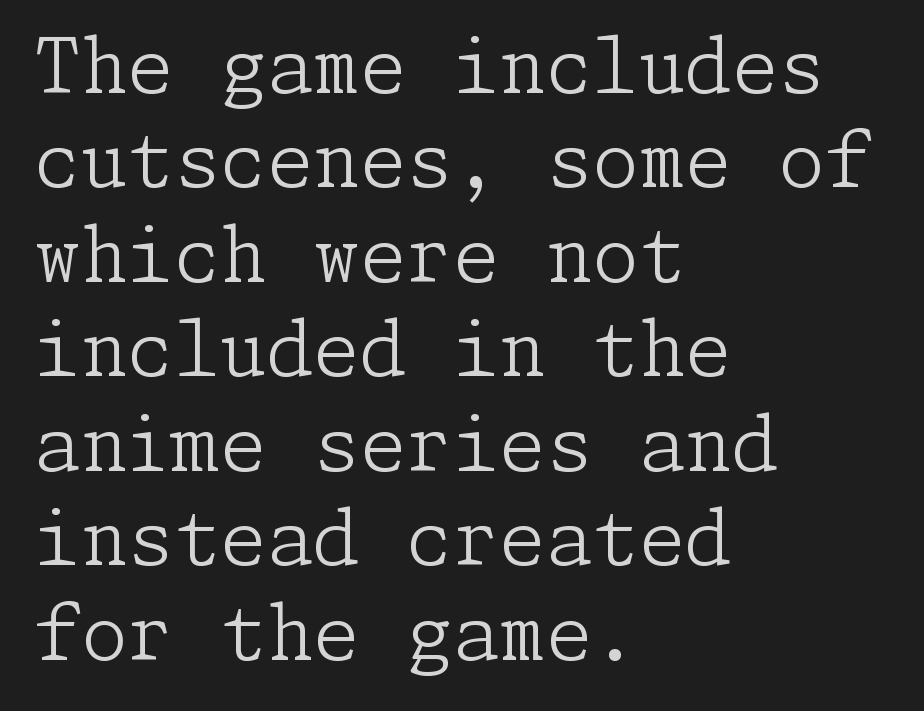
Q: Is the text bold? A: No.
Q: Is the text italic (slanted)? A: No, it is upright.
Q: Is the typeface a serif or a sans-serif typeface? A: Serif.
Q: Is the text underlined? A: No.
Q: How is the paragraph aligned? A: Left-aligned.
Q: Is the spacing between letters normal or unusually wide? A: Normal.
Q: Is the spacing between lines tight, normal or loose? A: Normal.
Q: Width (condensed, normal, or wide)? A: Normal.
Q: Stroke contrast? A: Low.
Q: x-height? A: Medium.
